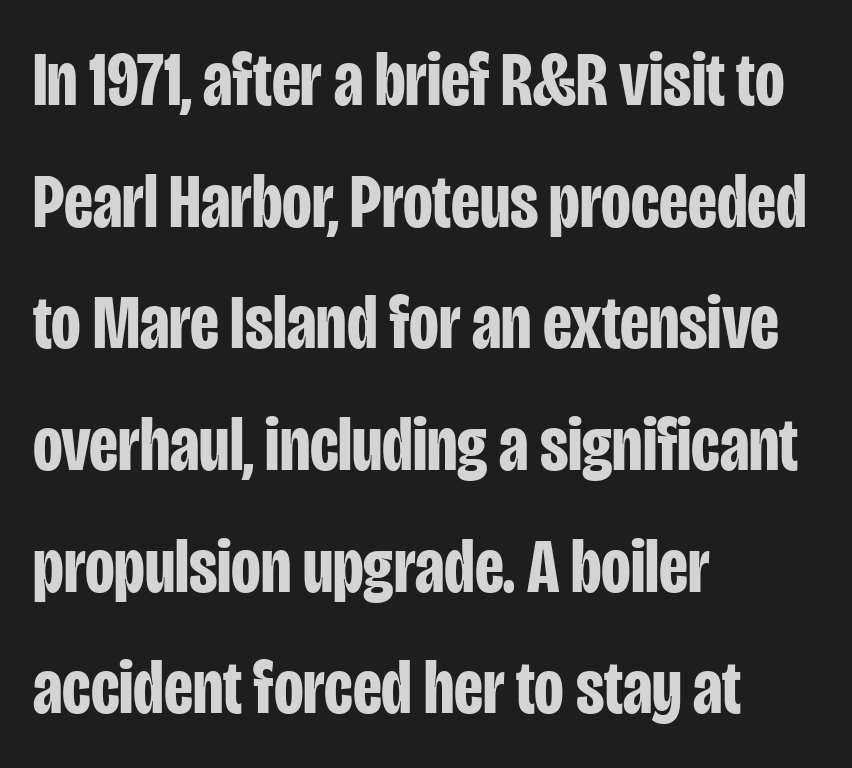
{"serif": "no", "italic": "no", "bold": "yes", "weight": "bold", "width": "condensed", "stroke_contrast": "low", "x_height": "large", "monospaced": "no", "underline": "no", "align": "left", "line_spacing": "normal", "line_spacing_ratio": 1.58, "letter_spacing": "normal", "letter_spacing_em": 0.0, "glyph_px": 77}
